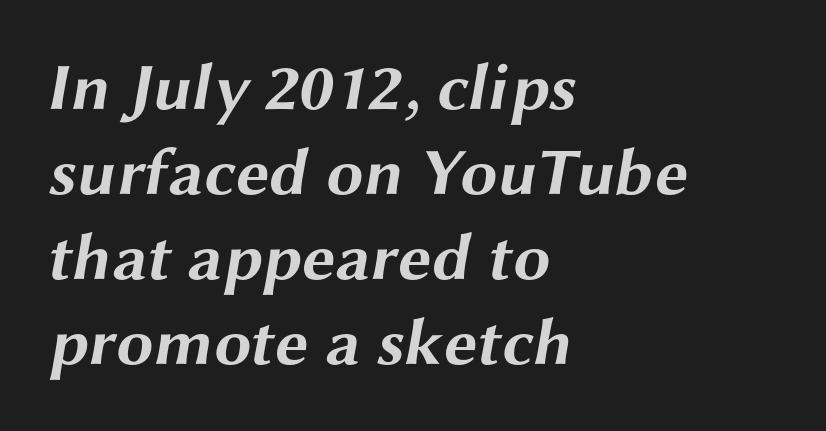
Is this a sans? Yes — the strokes have no serifs. The lines sit at an ordinary, default distance from one another. The face used here is rendered with its standard letterfit. Does the weight exceed regular? Yes, all the way to bold. Spacing verdict: proportional, widths tailored to each character.
